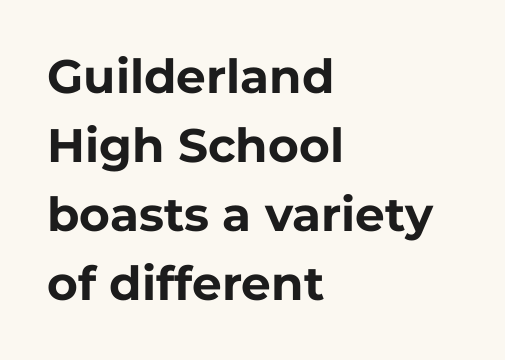
The image shows 47 px bold sans-serif type, upright; set left-aligned, normal line spacing (1.47x), normal letter spacing, not underlined; low stroke contrast and a medium x-height.
